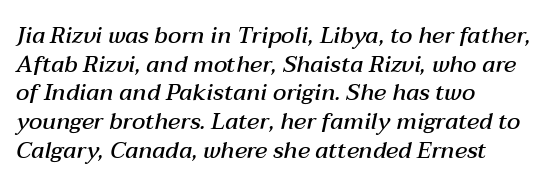
Characters are canted at an angle relative to the baseline's perpendicular. A student would call this left alignment; a typographer would say flush left, rag right. Vertically, the passage feels balanced, rows spaced as you'd expect. Students, note that the glyphs here touch the page at normal intervals. Words float on clear page, feet unadorned. Summary of weight: moderately heavy, a semibold.
